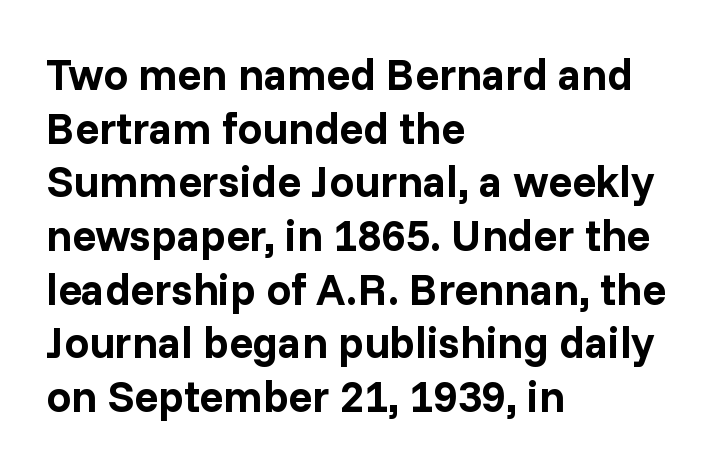
The lettering stays uniformly vertical, giving the passage a roman look. Varying glyph widths throughout — classic text-font behaviour. The compositor pushed each line to the left boundary. To sum up the face: it is a sans, with no serifs.
